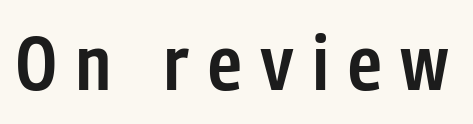
{"serif": "no", "italic": "no", "bold": "semi", "weight": "semibold", "width": "condensed", "stroke_contrast": "low", "x_height": "medium", "monospaced": "no", "underline": "no", "letter_spacing": "wide", "letter_spacing_em": 0.25, "glyph_px": 76}
